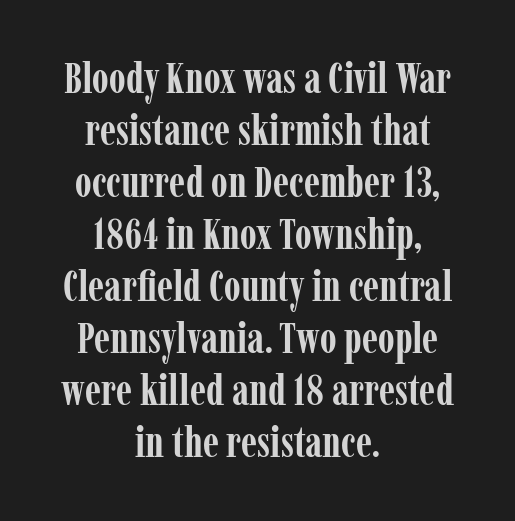
{"serif": "yes", "italic": "no", "bold": "yes", "weight": "semibold", "width": "condensed", "stroke_contrast": "low", "x_height": "medium", "monospaced": "no", "underline": "no", "align": "center", "line_spacing_ratio": 1.21, "letter_spacing": "normal", "letter_spacing_em": 0.0, "glyph_px": 43}
